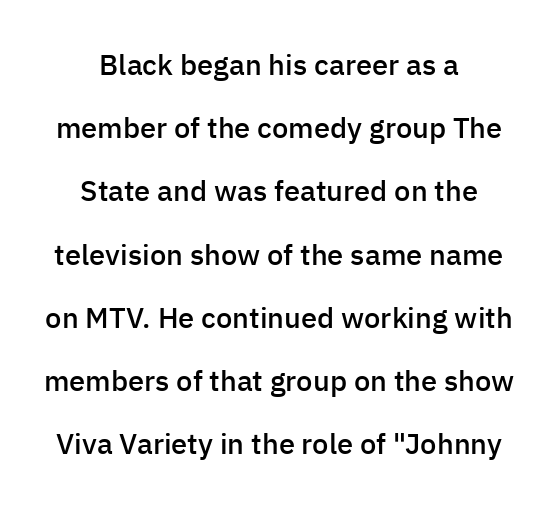
The image shows 29 px semibold sans-serif type, upright; set centered, loose line spacing (2.18x), normal letter spacing, not underlined; low stroke contrast and a medium x-height.
